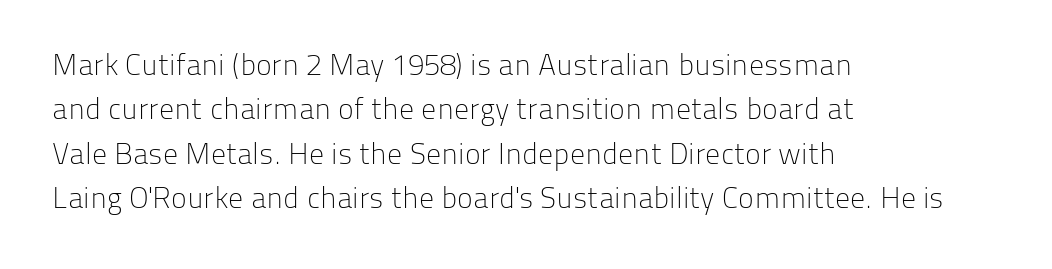
Q: Is the text bold? A: No.
Q: Is the text italic (slanted)? A: No, it is upright.
Q: Is the typeface a serif or a sans-serif typeface? A: Sans-serif.
Q: Is the text underlined? A: No.
Q: How is the paragraph aligned? A: Left-aligned.
Q: Is the spacing between letters normal or unusually wide? A: Normal.
Q: Is the spacing between lines tight, normal or loose? A: Normal.
Q: Width (condensed, normal, or wide)? A: Normal.
Q: Stroke contrast? A: Low.
Q: x-height? A: Medium.
Q: Monospaced? A: No.
